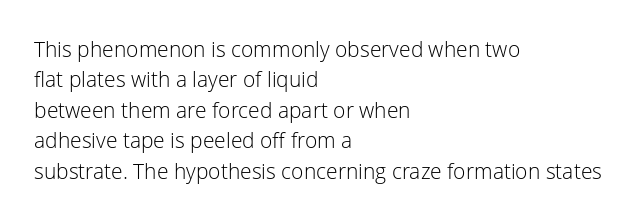
{"italic": "no", "bold": "no", "underline": "no", "align": "left", "line_spacing": "normal", "line_spacing_ratio": 1.45, "letter_spacing": "normal", "letter_spacing_em": 0.0, "glyph_px": 21}
